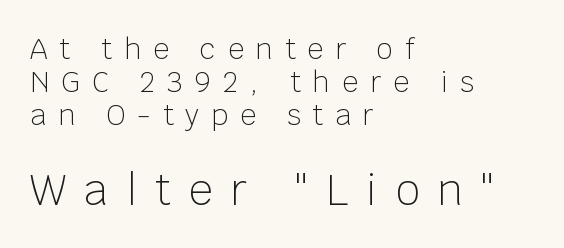
This rendering features lettering with no underline. No chunkiness to these letters — they're not bold. Character size in the trailing block exceeds that of the leading block. You can tell it's not italic because the verticals are truly vertical. The rendering uses natural spacing where letterforms have individual widths. The lines are quadded left.
